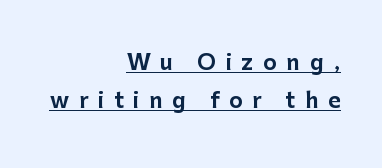
Q: Is the text italic (slanted)? A: No, it is upright.
Q: Is the text underlined? A: Yes.
Q: How is the paragraph aligned? A: Right-aligned.
Q: Is the spacing between letters normal or unusually wide? A: Unusually wide.
